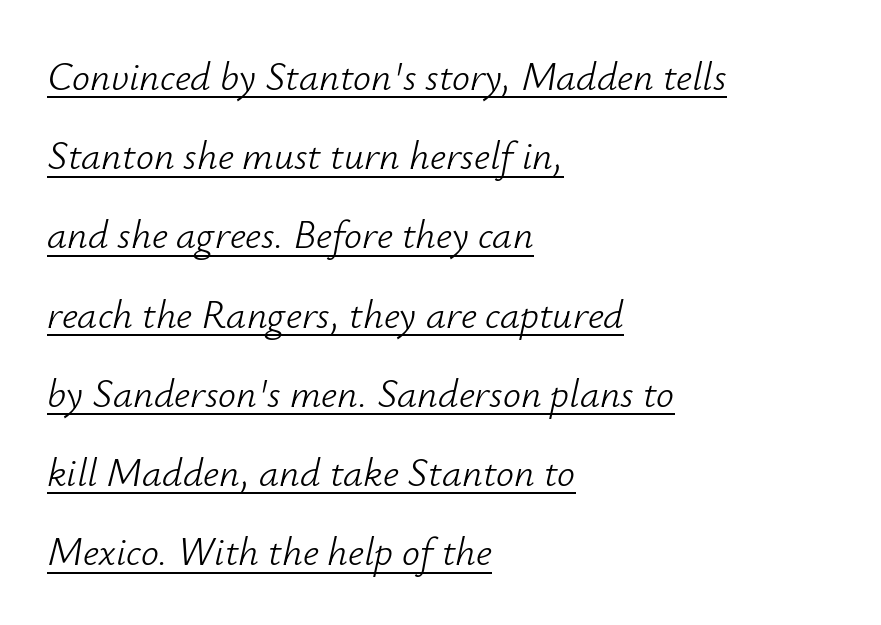
{"italic": "yes", "lean": "right", "slant_degrees": 12, "bold": "no", "weight": "light", "width": "normal", "stroke_contrast": "low", "x_height": "small", "monospaced": "no", "underline": "yes", "align": "left", "line_spacing": "loose", "line_spacing_ratio": 1.98, "letter_spacing": "normal", "letter_spacing_em": 0.0, "glyph_px": 40}
